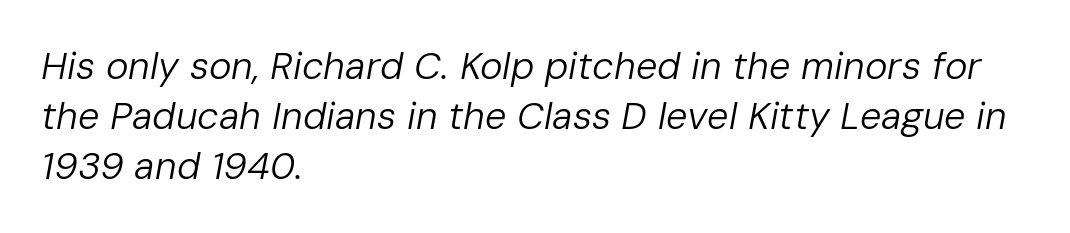
{"italic": "yes", "lean": "right", "slant_degrees": 10, "bold": "no", "weight": "regular", "width": "normal", "stroke_contrast": "low", "x_height": "medium", "monospaced": "no", "underline": "no", "align": "left", "line_spacing": "normal", "line_spacing_ratio": 1.32, "letter_spacing": "normal", "letter_spacing_em": 0.0, "glyph_px": 38}
